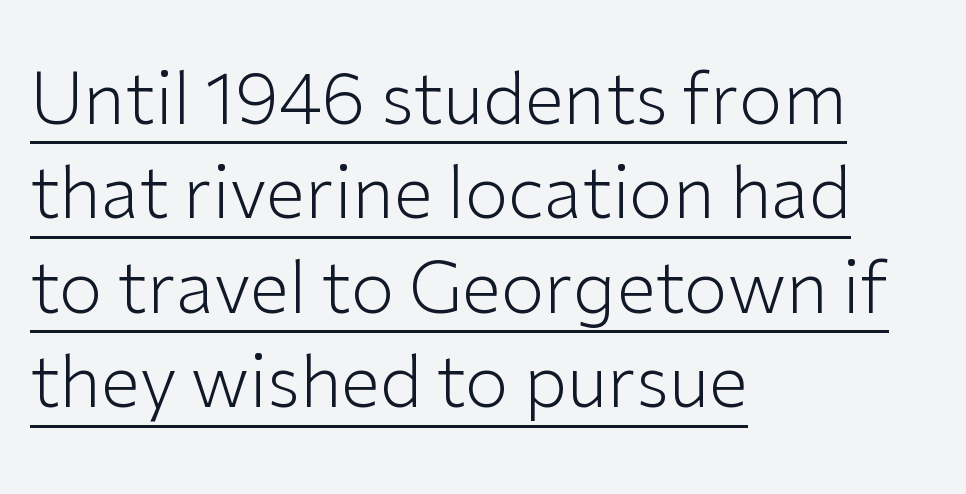
The image shows 71 px light sans-serif type, upright; set left-aligned, normal line spacing (1.33x), normal letter spacing, underlined; low stroke contrast and a medium x-height.
